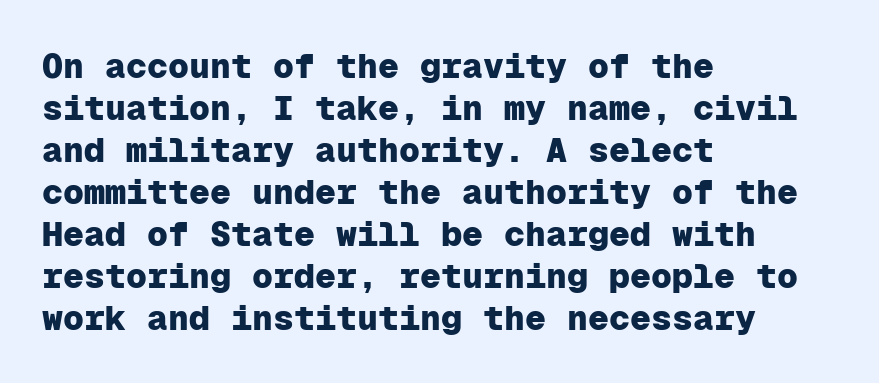
The image shows 35 px heavy sans-serif type, upright, monospaced; set left-aligned, line spacing 1.2x, normal letter spacing, not underlined; low stroke contrast and a medium x-height.
